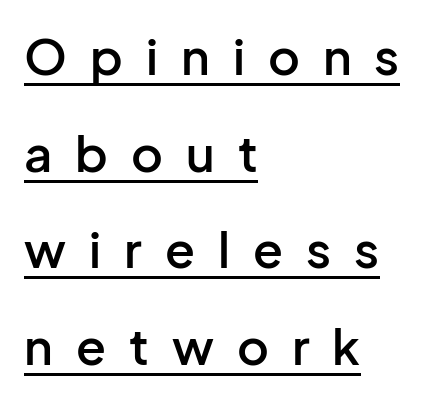
Q: Is the text bold? A: Semi-bold.
Q: Is the text italic (slanted)? A: No, it is upright.
Q: Is the typeface a serif or a sans-serif typeface? A: Sans-serif.
Q: Is the text underlined? A: Yes.
Q: How is the paragraph aligned? A: Left-aligned.
Q: Is the spacing between letters normal or unusually wide? A: Unusually wide.
Q: Is the spacing between lines tight, normal or loose? A: Loose.
Q: Width (condensed, normal, or wide)? A: Normal.
Q: Stroke contrast? A: Low.
Q: x-height? A: Medium.
Q: Monospaced? A: No.
